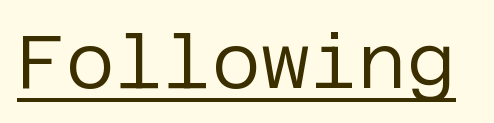
{"serif": "no", "italic": "no", "bold": "no", "weight": "regular", "width": "normal", "stroke_contrast": "low", "x_height": "large", "underline": "yes", "letter_spacing": "normal", "letter_spacing_em": 0.0, "glyph_px": 75}
